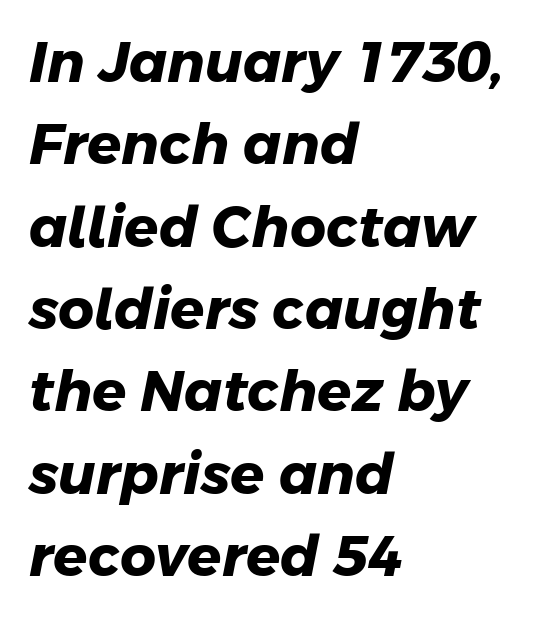
The letters advance in unequal steps, a hallmark of proportional type. The line texture is even and compact thanks to regular tracking. Type style note: lacks serifs. The gap between lines stays unmarked. Compared with a centered layout, this one pins lines to the left instead.
